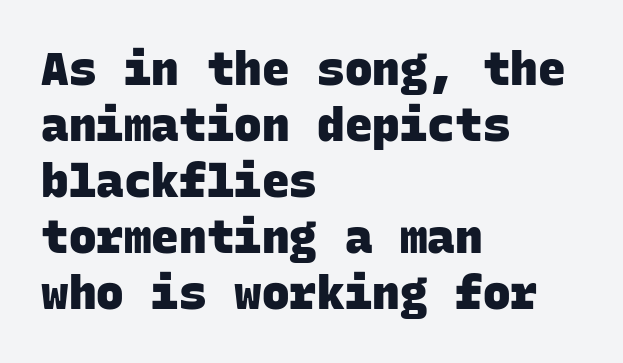
Q: Is the text bold? A: Yes.
Q: Is the typeface a serif or a sans-serif typeface? A: Sans-serif.
Q: Is the text underlined? A: No.
Q: How is the paragraph aligned? A: Left-aligned.
Q: Is the spacing between letters normal or unusually wide? A: Normal.
Q: Width (condensed, normal, or wide)? A: Normal.
Q: Stroke contrast? A: Low.
Q: x-height? A: Large.
Q: Monospaced? A: Yes.
